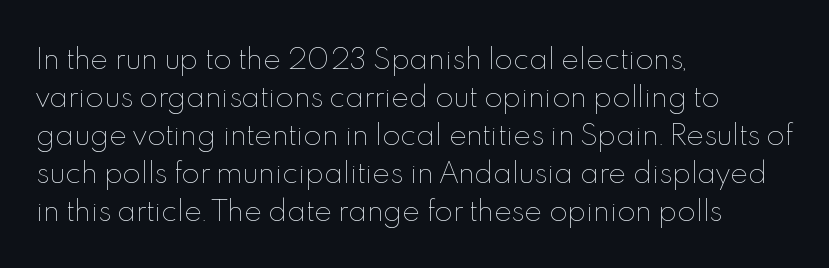
Q: Is the text bold? A: No.
Q: Is the text italic (slanted)? A: No, it is upright.
Q: Is the text underlined? A: No.
Q: How is the paragraph aligned? A: Left-aligned.
Q: Is the spacing between letters normal or unusually wide? A: Normal.
Q: Is the spacing between lines tight, normal or loose? A: Normal.
